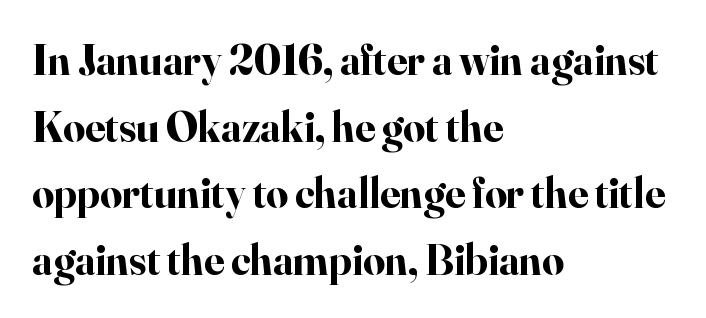
Q: Is the text bold? A: Yes.
Q: Is the text italic (slanted)? A: No, it is upright.
Q: Is the typeface a serif or a sans-serif typeface? A: Serif.
Q: Is the text underlined? A: No.
Q: How is the paragraph aligned? A: Left-aligned.
Q: Is the spacing between letters normal or unusually wide? A: Normal.
Q: Is the spacing between lines tight, normal or loose? A: Normal.
Q: Width (condensed, normal, or wide)? A: Normal.
Q: Stroke contrast? A: High.
Q: x-height? A: Small.
Q: Monospaced? A: No.
